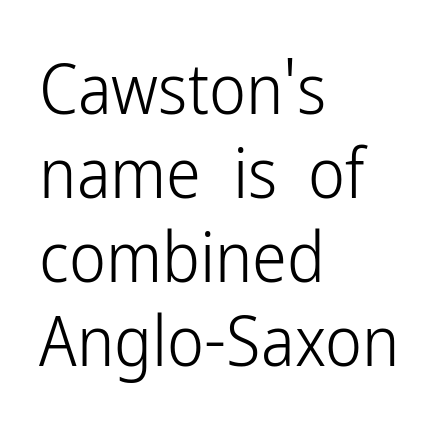
Q: Is the text bold? A: No.
Q: Is the text italic (slanted)? A: No, it is upright.
Q: Is the typeface a serif or a sans-serif typeface? A: Sans-serif.
Q: Is the text underlined? A: No.
Q: How is the paragraph aligned? A: Left-aligned.
Q: Is the spacing between letters normal or unusually wide? A: Normal.
Q: Width (condensed, normal, or wide)? A: Condensed.
Q: Stroke contrast? A: Low.
Q: x-height? A: Medium.
Q: Monospaced? A: No.
